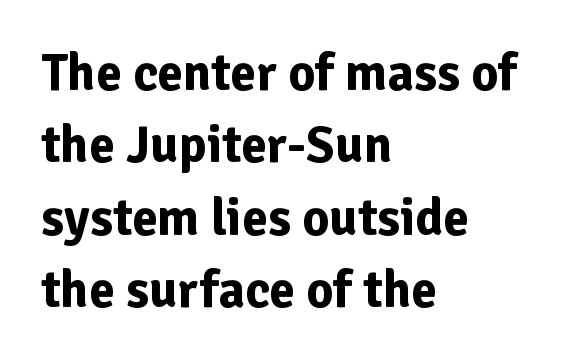
The image shows 52 px bold sans-serif type, upright; set left-aligned, normal line spacing (1.39x), normal letter spacing, not underlined; low stroke contrast and a medium x-height.
